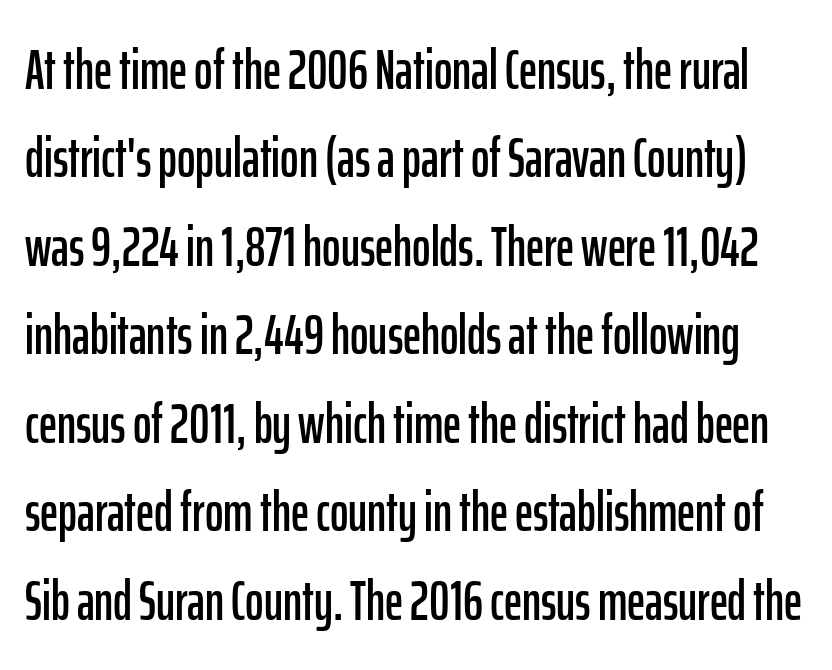
Regular leading. Observe the absence of serifs on each vertical stroke in this sample. Varying glyph widths throughout — classic text-font behaviour. The rendering keeps characters at their native spacing. Honestly, there is no underline to notice here at all.
